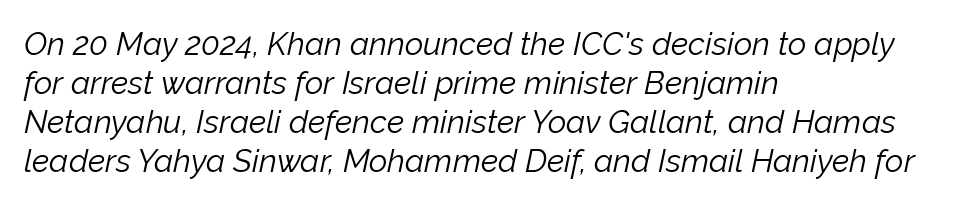
{"italic": "yes", "lean": "right", "slant_degrees": 12, "bold": "no", "weight": "light", "width": "normal", "stroke_contrast": "low", "x_height": "medium", "monospaced": "no", "underline": "no", "align": "left", "line_spacing_ratio": 1.22, "letter_spacing": "normal", "letter_spacing_em": 0.0, "glyph_px": 32}
